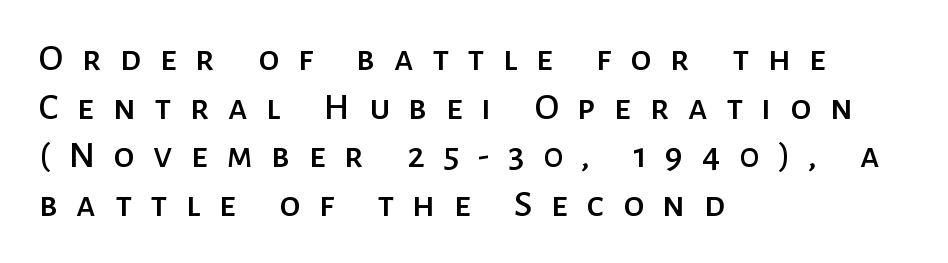
{"serif": "no", "italic": "no", "width": "normal", "stroke_contrast": "low", "x_height": "medium", "monospaced": "no", "underline": "no", "align": "left", "line_spacing": "normal", "line_spacing_ratio": 1.28, "letter_spacing": "wide", "letter_spacing_em": 0.49, "glyph_px": 38}
